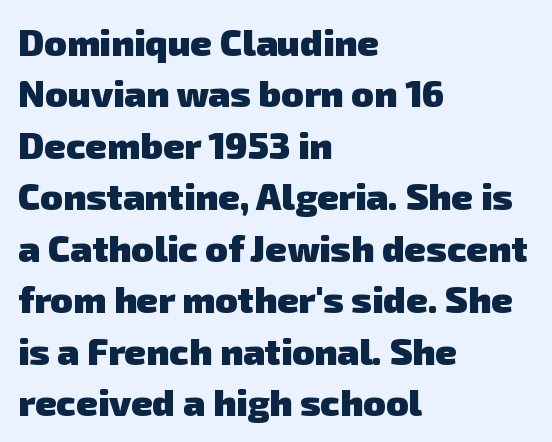
The string is rendered with underlining switched off. This rendering employs a face without finishing strokes, i.e., a sans-serif. A full-strength bold gives these letters their thick strokes. Normally led — the rows are evenly, conventionally spaced. A typesetter would call this proportional, since set widths differ per character.
